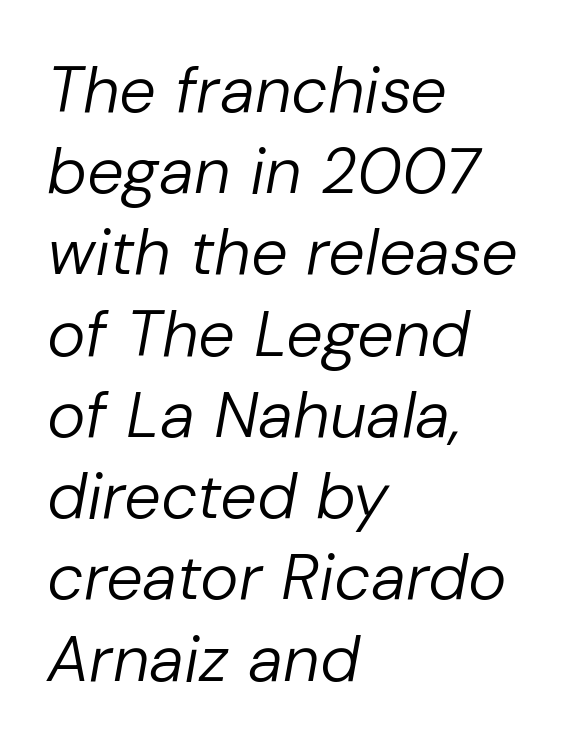
The image shows 65 px regular-weight type, italic (leaning right); set left-aligned, normal line spacing (1.25x), normal letter spacing, not underlined; low stroke contrast and a medium x-height.
